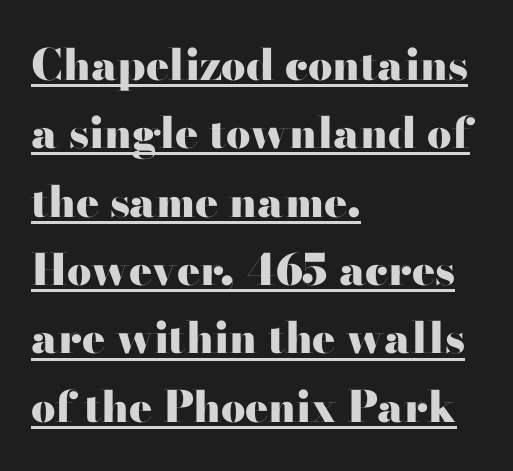
{"serif": "yes", "italic": "no", "bold": "yes", "weight": "heavy", "width": "wide", "stroke_contrast": "high", "x_height": "small", "monospaced": "no", "underline": "yes", "align": "left", "line_spacing": "normal", "line_spacing_ratio": 1.59, "letter_spacing": "normal", "letter_spacing_em": 0.0, "glyph_px": 43}
